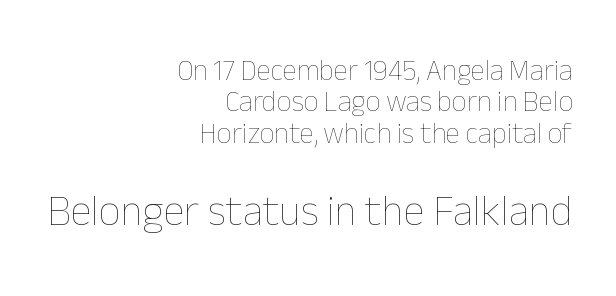
Q: Is the text bold? A: No.
Q: Is the text italic (slanted)? A: No, it is upright.
Q: Is the text underlined? A: No.
Q: How is the paragraph aligned? A: Right-aligned.
Q: Is the spacing between letters normal or unusually wide? A: Normal.
Q: Is the spacing between lines tight, normal or loose? A: Tight.
Q: Which block of text is set in a larger size, the first (top) or the second (bottom)? A: The second (bottom) one.
Q: Width (condensed, normal, or wide)? A: Normal.
Q: Stroke contrast? A: Low.
Q: x-height? A: Medium.
Q: Monospaced? A: No.
